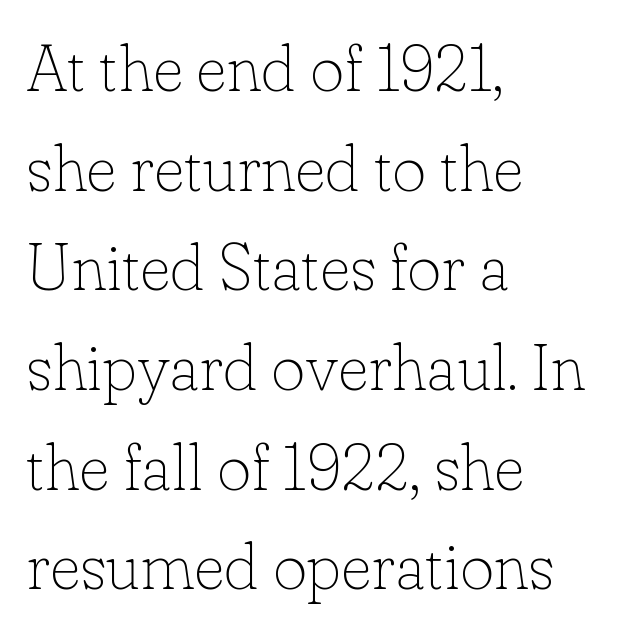
The image shows 66 px thin serif type, upright; set left-aligned, normal line spacing (1.51x), normal letter spacing, not underlined; low stroke contrast and a small x-height.
